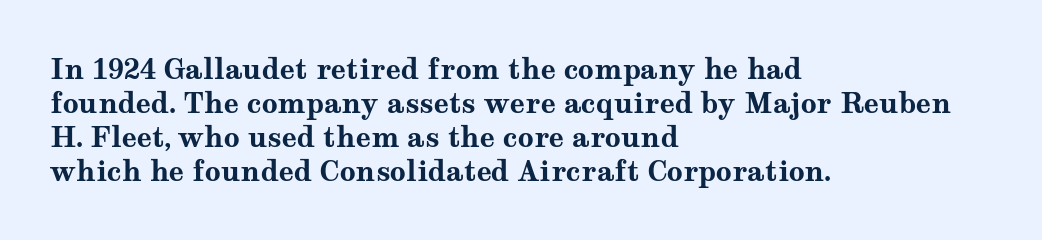
The image shows 28 px bold, wide serif type, upright; set left-aligned, line spacing 1.21x, normal letter spacing, not underlined; medium stroke contrast and a medium x-height.
